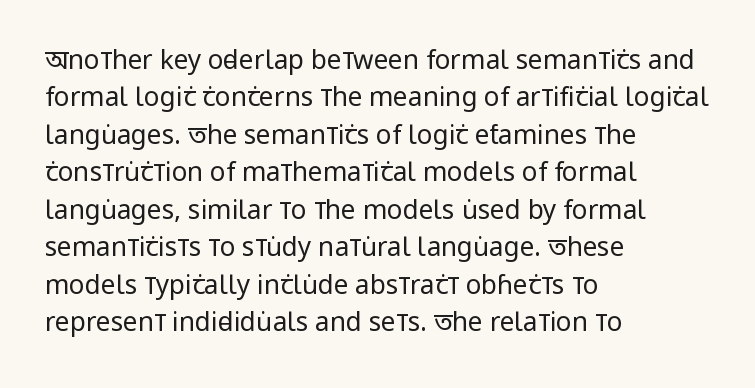
Is the letter spacing exaggerated? No — it looks like the ordinary default. This block has exactly the height ordinary leading produces. This is the regular roman posture of the typeface. Weight: not bold — regular or lighter.
